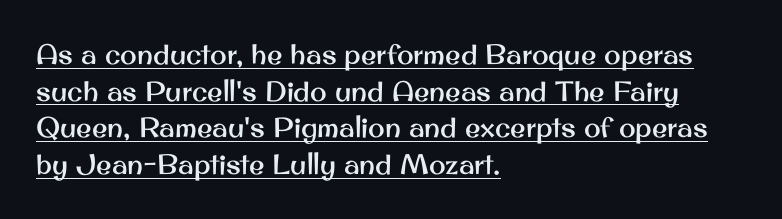
Q: Is the text italic (slanted)? A: No, it is upright.
Q: Is the typeface a serif or a sans-serif typeface? A: Sans-serif.
Q: Is the text underlined? A: Yes.
Q: How is the paragraph aligned? A: Left-aligned.
Q: Is the spacing between letters normal or unusually wide? A: Normal.
Q: Is the spacing between lines tight, normal or loose? A: Normal.
Q: Width (condensed, normal, or wide)? A: Normal.
Q: Stroke contrast? A: Medium.
Q: x-height? A: Small.
Q: Monospaced? A: No.
